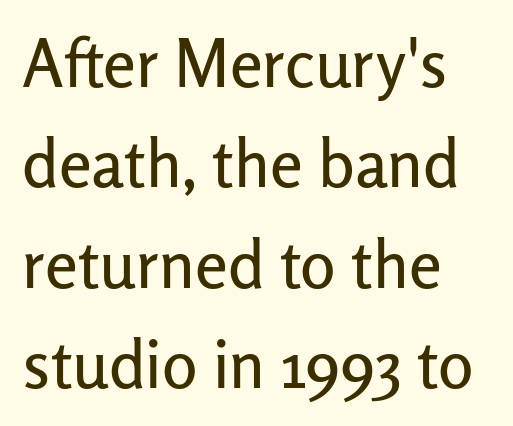
Q: Is the text italic (slanted)? A: No, it is upright.
Q: Is the typeface a serif or a sans-serif typeface? A: Sans-serif.
Q: Is the text underlined? A: No.
Q: How is the paragraph aligned? A: Left-aligned.
Q: Is the spacing between letters normal or unusually wide? A: Normal.
Q: Is the spacing between lines tight, normal or loose? A: Normal.
Q: Width (condensed, normal, or wide)? A: Normal.
Q: Stroke contrast? A: Low.
Q: x-height? A: Medium.
Q: Monospaced? A: No.
